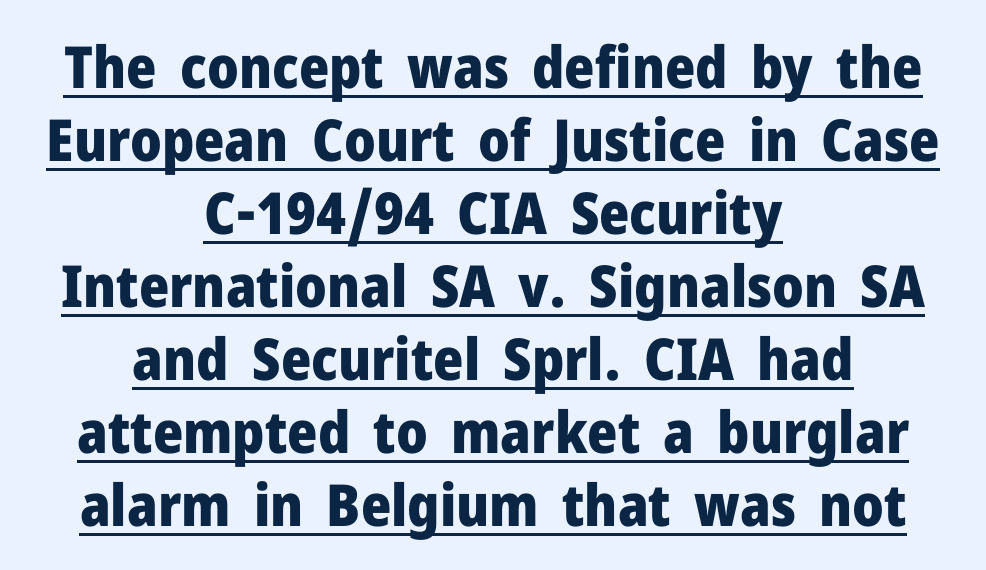
Q: Is the text bold? A: Yes.
Q: Is the text italic (slanted)? A: No, it is upright.
Q: Is the typeface a serif or a sans-serif typeface? A: Sans-serif.
Q: Is the text underlined? A: Yes.
Q: How is the paragraph aligned? A: Centered.
Q: Is the spacing between letters normal or unusually wide? A: Normal.
Q: Is the spacing between lines tight, normal or loose? A: Normal.
Q: Width (condensed, normal, or wide)? A: Normal.
Q: Stroke contrast? A: Low.
Q: x-height? A: Medium.
Q: Monospaced? A: No.
